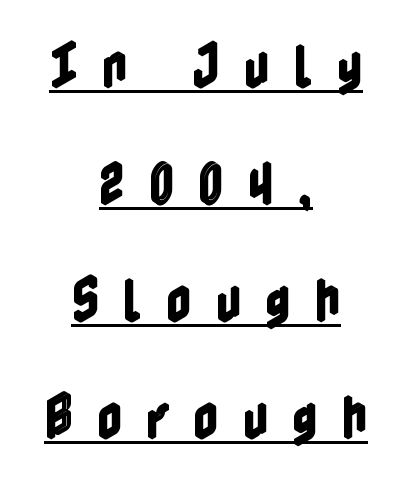
{"italic": "no", "width": "condensed", "x_height": "medium", "underline": "yes", "align": "center", "line_spacing": "loose", "line_spacing_ratio": 2.39, "letter_spacing": "wide", "letter_spacing_em": 0.49, "glyph_px": 49}
